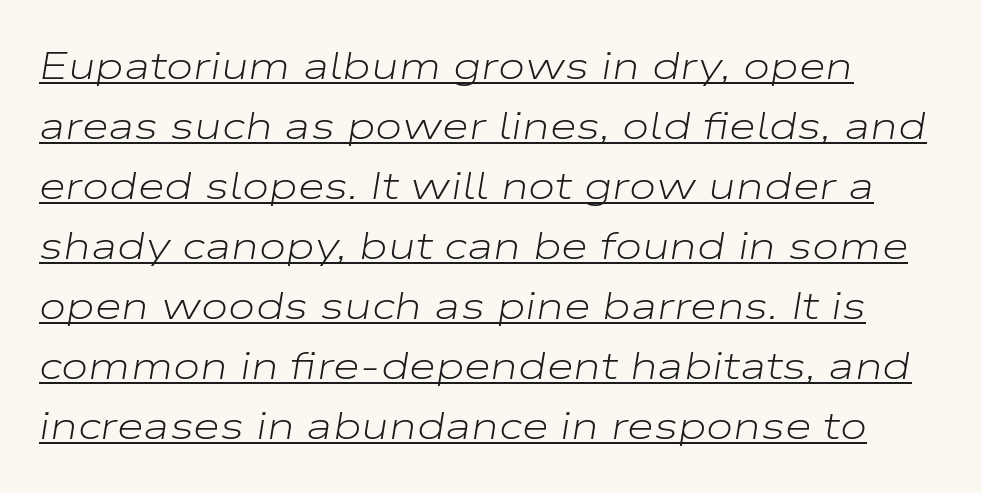
Q: Is the text bold? A: No.
Q: Is the text italic (slanted)? A: Yes, it leans right by about 9 degrees.
Q: Is the text underlined? A: Yes.
Q: Is the spacing between letters normal or unusually wide? A: Normal.
Q: Is the spacing between lines tight, normal or loose? A: Normal.
Q: Width (condensed, normal, or wide)? A: Wide.
Q: Stroke contrast? A: Low.
Q: x-height? A: Medium.
Q: Monospaced? A: No.
